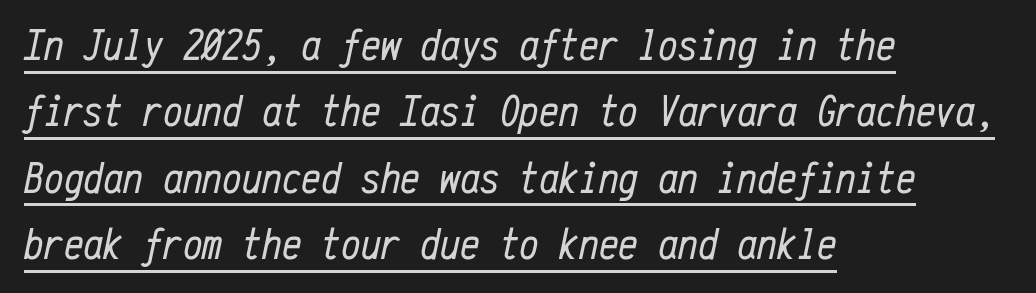
Q: Is the text bold? A: No.
Q: Is the text italic (slanted)? A: Yes, it leans right by about 12 degrees.
Q: Is the text underlined? A: Yes.
Q: How is the paragraph aligned? A: Left-aligned.
Q: Is the spacing between letters normal or unusually wide? A: Normal.
Q: Is the spacing between lines tight, normal or loose? A: Normal.
Q: Width (condensed, normal, or wide)? A: Condensed.
Q: Stroke contrast? A: Low.
Q: x-height? A: Medium.
Q: Monospaced? A: Yes.
